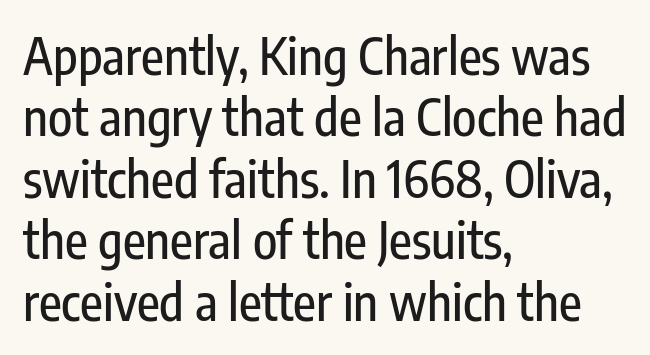
The image shows 50 px condensed sans-serif type, upright; set left-aligned, line spacing 1.23x, normal letter spacing, not underlined; low stroke contrast and a medium x-height.
